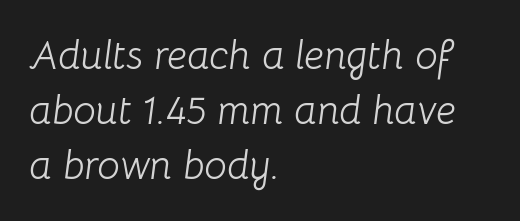
{"italic": "yes", "lean": "right", "slant_degrees": 8, "bold": "no", "weight": "light", "width": "normal", "stroke_contrast": "low", "x_height": "medium", "monospaced": "no", "underline": "no", "align": "left", "line_spacing": "normal", "line_spacing_ratio": 1.37, "letter_spacing": "normal", "letter_spacing_em": 0.0, "glyph_px": 40}
